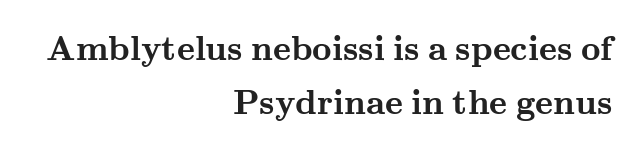
{"serif": "yes", "italic": "no", "bold": "yes", "weight": "semibold", "width": "wide", "stroke_contrast": "medium", "x_height": "small", "monospaced": "no", "underline": "no", "align": "right", "line_spacing": "normal", "line_spacing_ratio": 1.58, "letter_spacing": "normal", "letter_spacing_em": 0.0, "glyph_px": 34}
